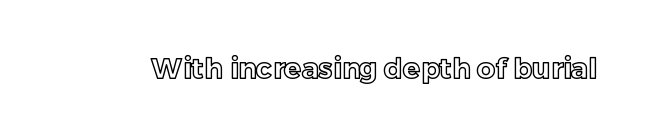
The image shows 28 px text type, upright; set normal letter spacing, not underlined; a medium x-height.
